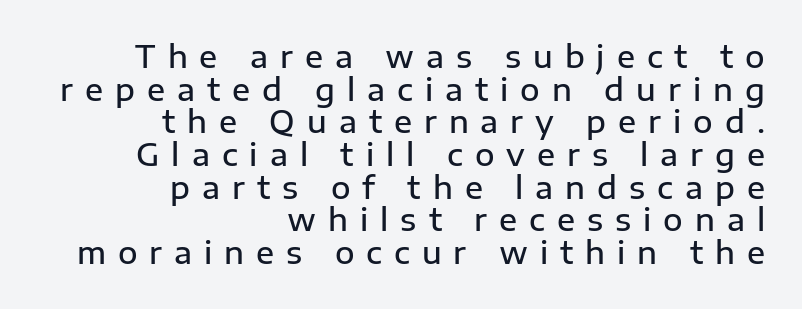
Rows of type sit shoulder to shoulder in the vertical direction. Descenders are the only things crossing below the line. Note the varied advance widths — an 'i' is clearly narrower than an 'm'. This is sans-serif lettering, the kind often seen on screens and signage. Set as a demibold, roughly 600 on the weight scale.
